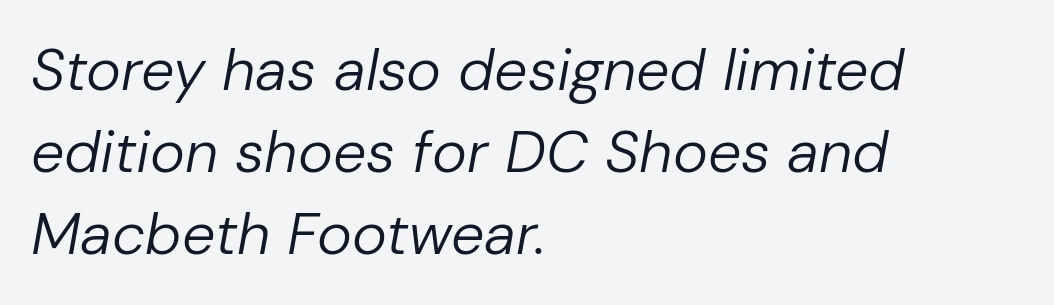
{"italic": "yes", "lean": "right", "slant_degrees": 10, "bold": "no", "weight": "regular", "width": "normal", "stroke_contrast": "low", "x_height": "medium", "monospaced": "no", "underline": "no", "align": "left", "line_spacing": "normal", "line_spacing_ratio": 1.39, "letter_spacing": "normal", "letter_spacing_em": 0.0, "glyph_px": 59}
